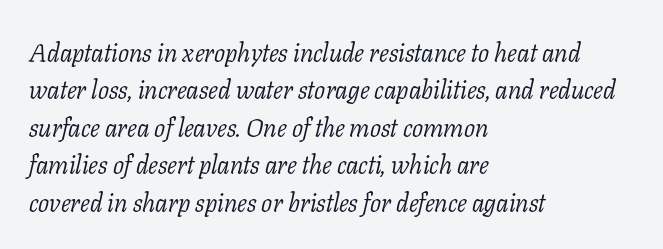
Q: Is the text bold? A: No.
Q: Is the text italic (slanted)? A: Yes, it leans right by about 11 degrees.
Q: Is the text underlined? A: No.
Q: How is the paragraph aligned? A: Left-aligned.
Q: Is the spacing between letters normal or unusually wide? A: Normal.
Q: Is the spacing between lines tight, normal or loose? A: Normal.
